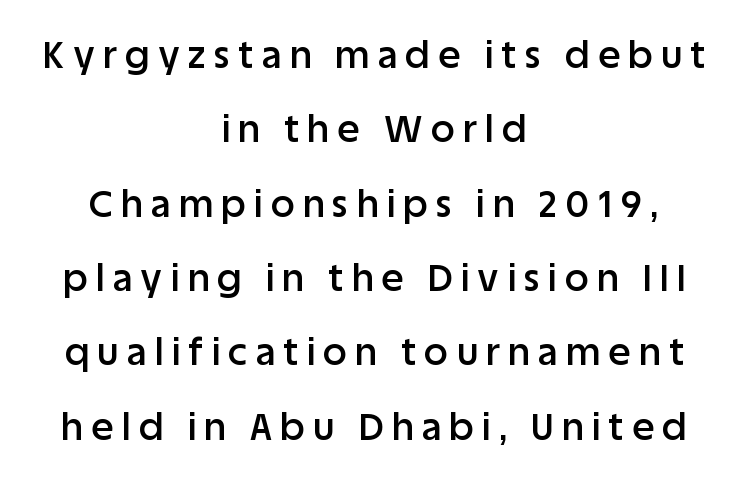
{"serif": "no", "italic": "no", "bold": "semi", "weight": "semibold", "width": "normal", "stroke_contrast": "low", "x_height": "large", "monospaced": "no", "underline": "no", "align": "center", "line_spacing": "loose", "line_spacing_ratio": 2.01, "letter_spacing": "wide", "letter_spacing_em": 0.23, "glyph_px": 37}
